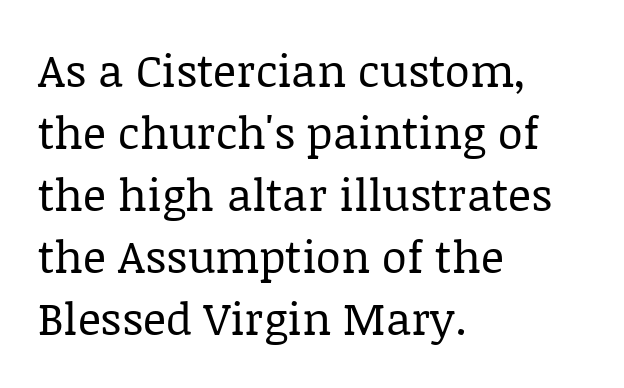
Q: Is the text bold? A: No.
Q: Is the text italic (slanted)? A: No, it is upright.
Q: Is the typeface a serif or a sans-serif typeface? A: Serif.
Q: Is the text underlined? A: No.
Q: How is the paragraph aligned? A: Left-aligned.
Q: Is the spacing between letters normal or unusually wide? A: Normal.
Q: Is the spacing between lines tight, normal or loose? A: Normal.
Q: Width (condensed, normal, or wide)? A: Normal.
Q: Stroke contrast? A: Low.
Q: x-height? A: Large.
Q: Monospaced? A: No.
